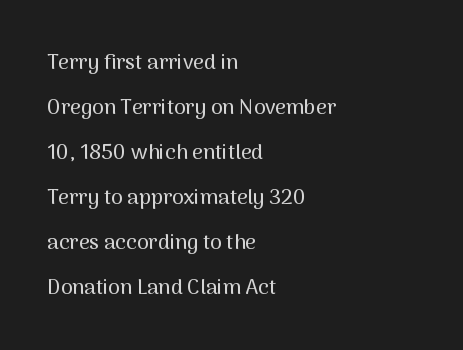
Q: Is the text italic (slanted)? A: No, it is upright.
Q: Is the text underlined? A: No.
Q: How is the paragraph aligned? A: Left-aligned.
Q: Is the spacing between letters normal or unusually wide? A: Normal.
Q: Is the spacing between lines tight, normal or loose? A: Loose.
